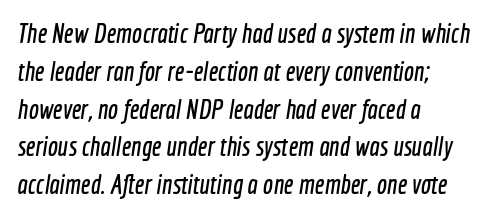
Q: Is the text underlined? A: No.
Q: How is the paragraph aligned? A: Left-aligned.
Q: Is the spacing between letters normal or unusually wide? A: Normal.
Q: Is the spacing between lines tight, normal or loose? A: Normal.
